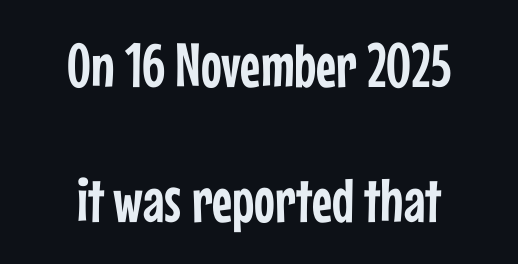
{"serif": "no", "italic": "no", "width": "condensed", "stroke_contrast": "low", "x_height": "medium", "monospaced": "no", "underline": "no", "align": "center", "line_spacing": "loose", "line_spacing_ratio": 2.18, "letter_spacing": "normal", "letter_spacing_em": 0.0, "glyph_px": 62}
